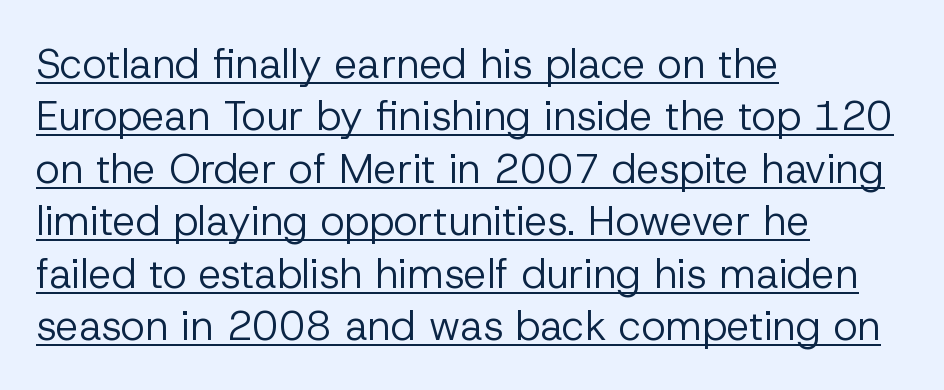
{"serif": "no", "italic": "no", "bold": "no", "weight": "regular", "width": "normal", "stroke_contrast": "low", "x_height": "medium", "monospaced": "no", "underline": "yes", "align": "left", "line_spacing": "normal", "line_spacing_ratio": 1.28, "letter_spacing": "normal", "letter_spacing_em": 0.0, "glyph_px": 41}
